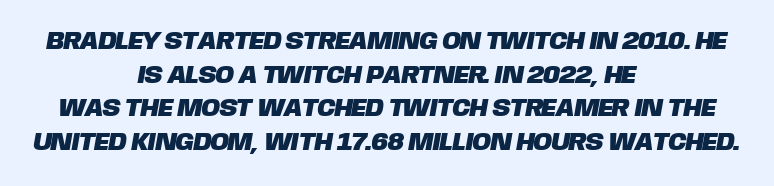
{"underline": "no", "align": "center", "line_spacing": "normal", "line_spacing_ratio": 1.35, "letter_spacing": "normal", "letter_spacing_em": 0.0, "glyph_px": 25}
